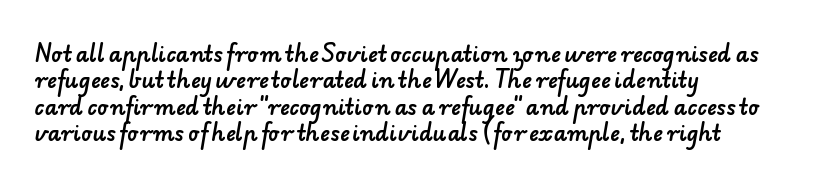
Q: Is the text underlined? A: No.
Q: How is the paragraph aligned? A: Left-aligned.
Q: Is the spacing between letters normal or unusually wide? A: Normal.
Q: Is the spacing between lines tight, normal or loose? A: Normal.
